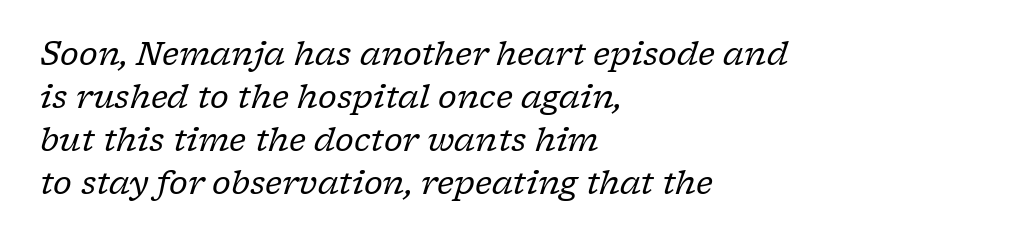
{"serif": "yes", "italic": "yes", "lean": "right", "slant_degrees": 17, "bold": "no", "weight": "regular", "width": "normal", "stroke_contrast": "low", "x_height": "medium", "monospaced": "no", "underline": "no", "align": "left", "line_spacing": "normal", "line_spacing_ratio": 1.34, "letter_spacing": "normal", "letter_spacing_em": 0.0, "glyph_px": 32}
